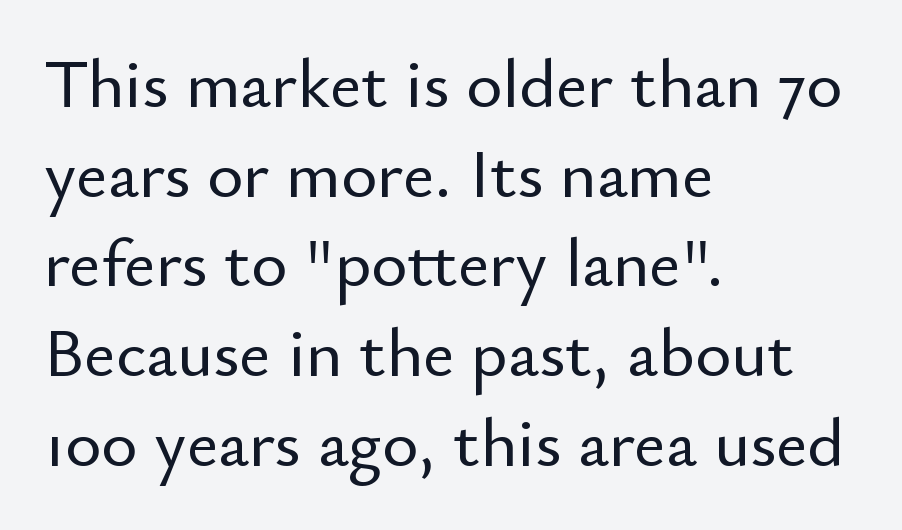
Just letters on the line, the space beneath them empty. Whoever set this chose a conventional vertical rhythm. These lines are rendered in a variable-pitch font. The face used here is a sans, in the tradition of grotesques and geometrics.
